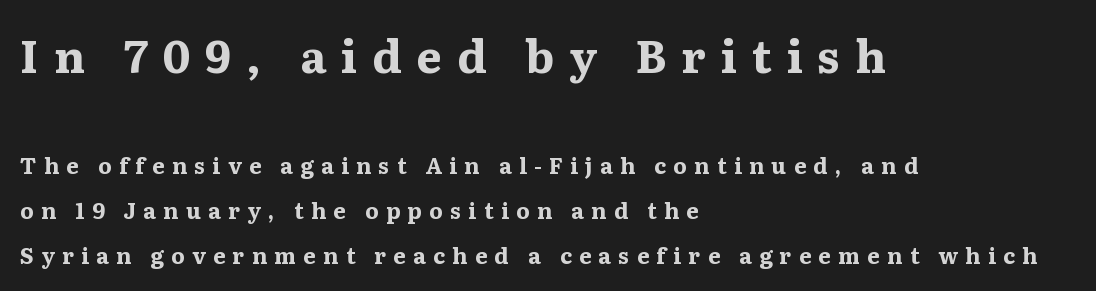
The image shows 45 px bold, wide serif type, upright; set left-aligned, loose line spacing (2.04x), unusually wide letter spacing (+0.33 em), not underlined; the first (top) block is 2.05x larger; medium stroke contrast and a medium x-height.
